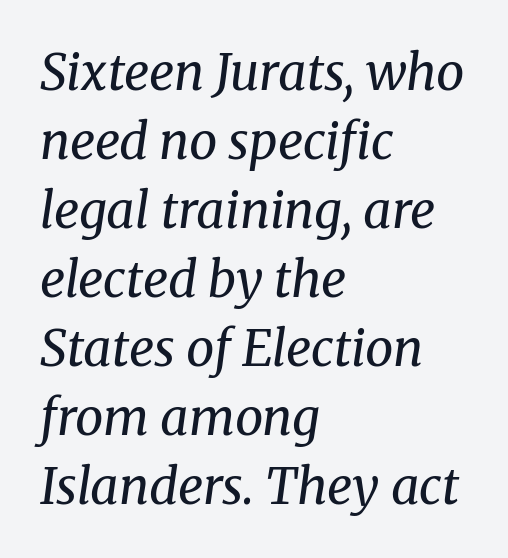
Vertically, the passage feels balanced, rows spaced as you'd expect. The passage shown is typed in a proportional face where columns would drift. What kind of face is this? One with serifs. The weight tops out at a normal text grade.
